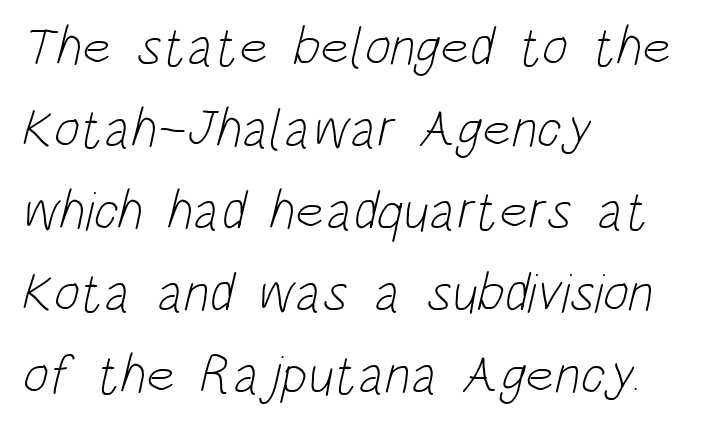
Words float on clear page, feet unadorned. Default kerning and tracking; the words read as compact shapes. Honestly, the row spacing looks completely unremarkable. A student would call this left alignment; a typographer would say flush left, rag right.
